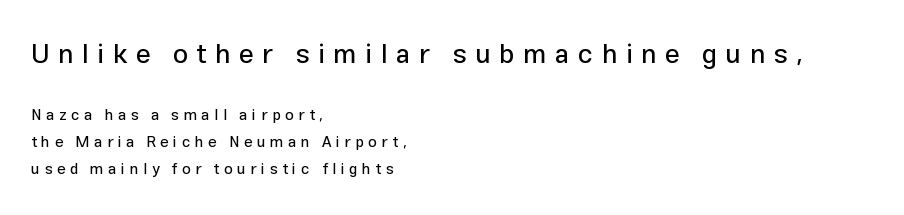
{"italic": "no", "underline": "no", "align": "left", "line_spacing_ratio": 1.82, "letter_spacing": "wide", "letter_spacing_em": 0.31, "larger_block": "first", "size_ratio": 1.8, "glyph_px": 27}
